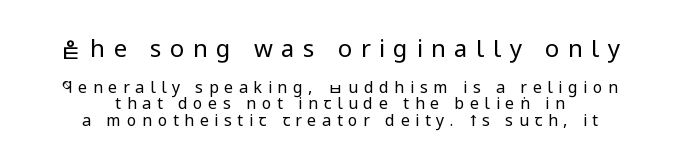
The font sits on the lighter half of the weight spectrum, regular included. Which margin do the lines hug? Neither — every line sits in the middle. Bigger letters appear in the top chunk; the bottom chunk is reduced. Type without underlining. These lines have a slow, spaced-out rhythm from letter to letter. The specimen reads as upright at a glance.
